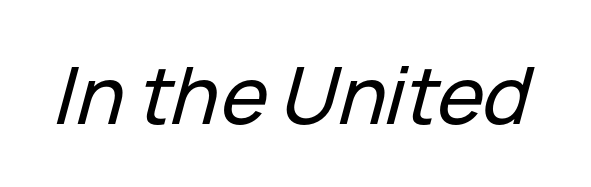
The image shows 79 px text type, italic (leaning right); set normal letter spacing, not underlined; low stroke contrast and a medium x-height.
